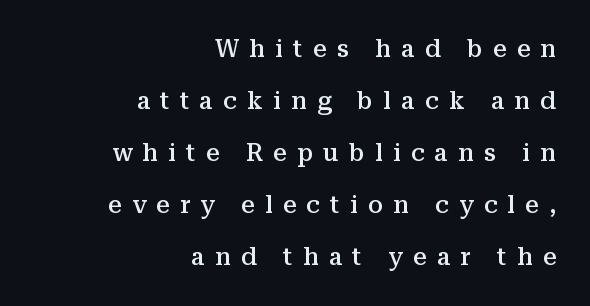
Substantial extra tracking has been applied to these lines. The string is rendered with underlining switched off. Every row of glyphs terminates at an identical x-position on the right. Is there much room between lines? Yes — plenty of vertical air separates them. Ascenders rise straight up at ninety degrees. Heft: intermediate — a semibold.
